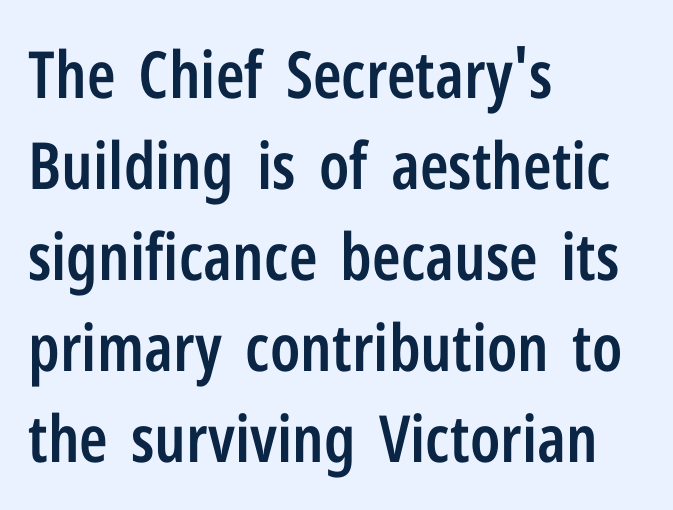
The specimen omits any rule beneath the text block's lines. The lettering stays uniformly vertical, giving the passage a roman look. Short and long lines alike share a common starting point at left. The passage shown is typed in a proportional face where columns would drift. The strokes are fattened partway — semibold, not bold.
